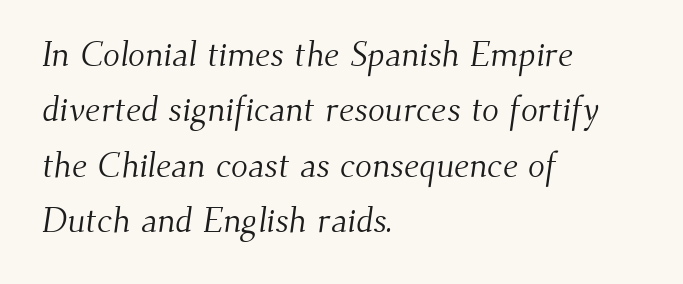
The image shows 35 px light serif type; set left-aligned, normal line spacing (1.58x), normal letter spacing, not underlined; medium stroke contrast and a small x-height.
